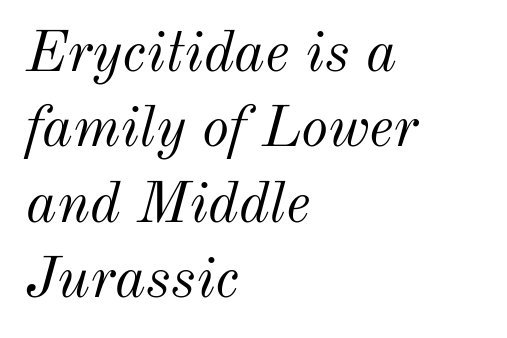
The zone under the glyphs is completely vacant. Notice how the passage keeps a crisp vertical edge on the left only. Letters have the restrained weight of plain body copy at most. The letters are slanted; this is an italic face. This rendering leaves character spacing at its baseline value.
